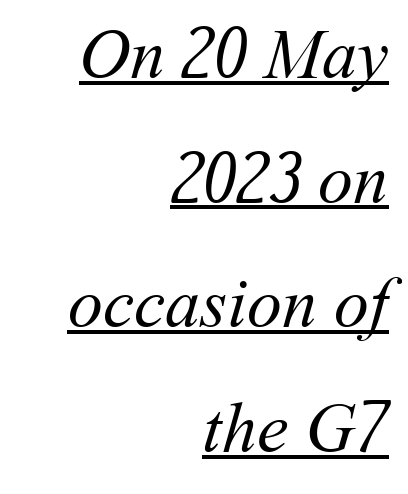
The image shows 70 px regular-weight type; set right-aligned, line spacing 1.78x, normal letter spacing, underlined; medium stroke contrast and a medium x-height.
